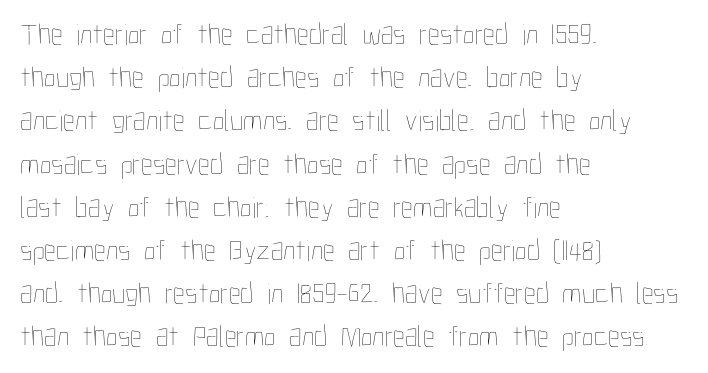
The leading is moderate, giving the passage an even texture. This rendering leaves character spacing at its baseline value. Varying glyph widths throughout — classic text-font behaviour. Unmarked baselines from the first word to the last. Weight: not bold — regular or lighter.
